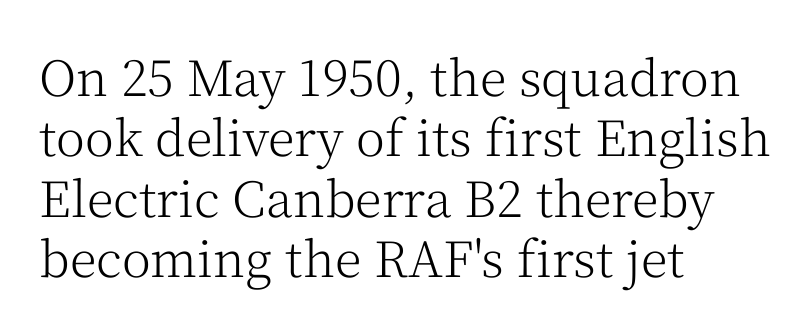
The image shows 49 px light serif type, upright; set left-aligned, line spacing 1.23x, normal letter spacing, not underlined; medium stroke contrast and a medium x-height.
